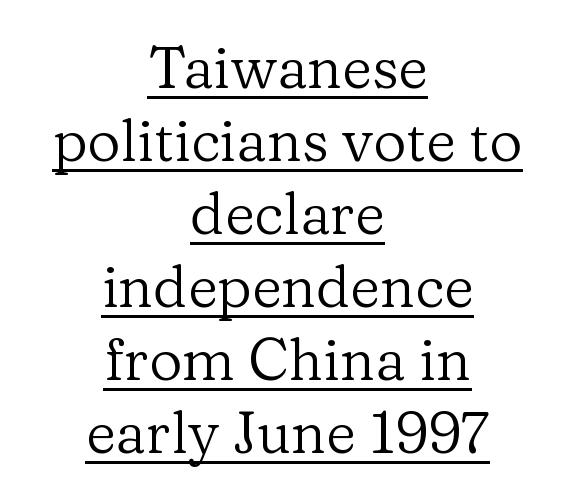
Designer's note — italics off, roman on. A typographer would call this underscored text. The rendering shows small feet on the letterforms — a serif design. The vertical gap from one line to the next is medium.
